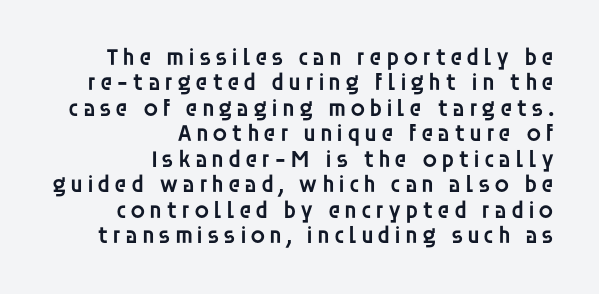
Q: Is the text bold? A: Semi-bold.
Q: Is the text italic (slanted)? A: No, it is upright.
Q: Is the text underlined? A: No.
Q: How is the paragraph aligned? A: Right-aligned.
Q: Is the spacing between lines tight, normal or loose? A: Tight.
